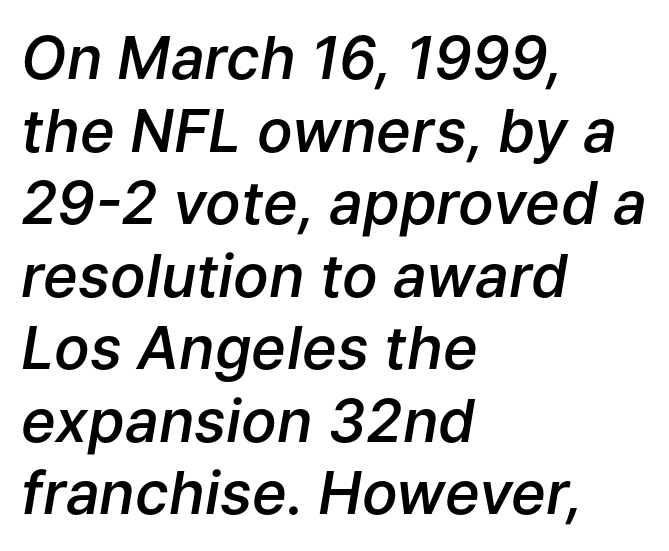
The image shows 59 px semibold type, italic (leaning right); set left-aligned, line spacing 1.23x, normal letter spacing, not underlined; low stroke contrast and a medium x-height.
